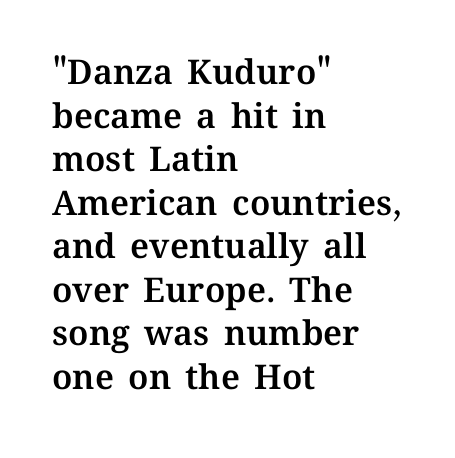
How would I describe the line gaps? Plain and ordinary. This rendering leaves character spacing at its baseline value. All the whitespace from short lines collects on the right. The gap between lines stays unmarked.
